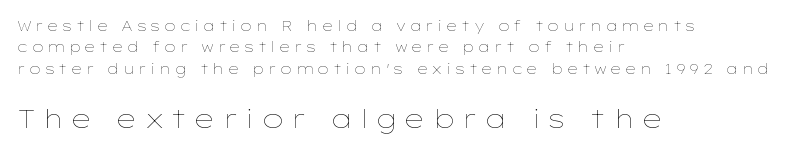
Q: Is the text bold? A: No.
Q: Is the text italic (slanted)? A: No, it is upright.
Q: Is the text underlined? A: No.
Q: How is the paragraph aligned? A: Left-aligned.
Q: Is the spacing between letters normal or unusually wide? A: Unusually wide.
Q: Is the spacing between lines tight, normal or loose? A: Normal.
Q: Which block of text is set in a larger size, the first (top) or the second (bottom)? A: The second (bottom) one.
